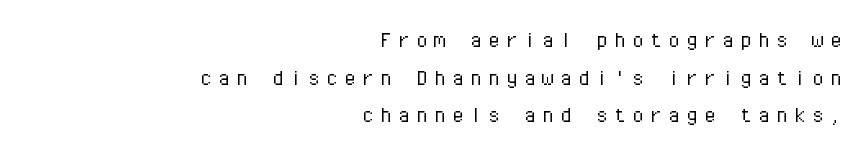
Regarding leading, the lines here are spaced in the standard way. Compared with a flush-left layout, this one pins lines to the opposite, right side. These lines were composed using upright roman letters. The passage shown is not underscored anywhere. Compared with a typical body face, this is equally light or lighter still. Loose tracking; the words dissolve into strings of separated letters.
